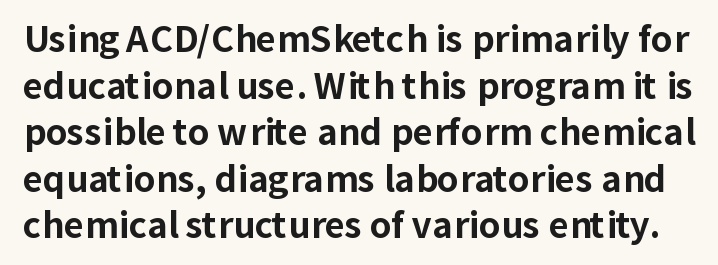
Decoration check: the copy has no underline. Inter-character spacing is left at the font's built-in metrics. This sample keeps an unexceptional amount of space between lines. The letters advance in unequal steps, a hallmark of proportional type.
